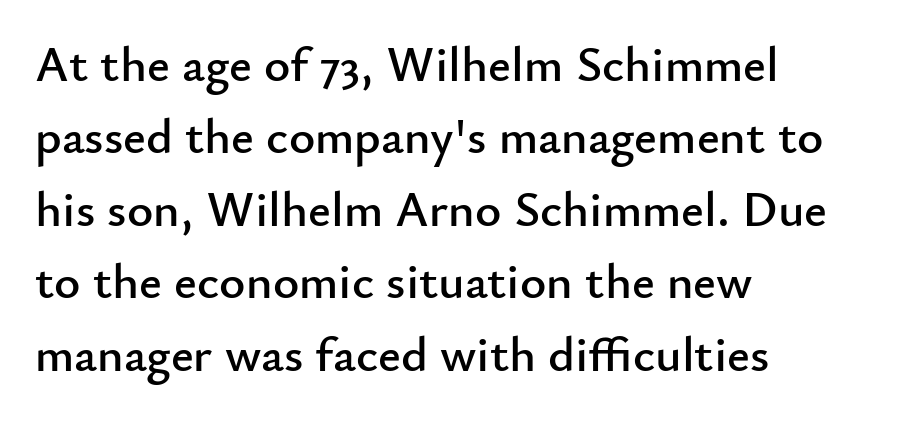
The ragged edge is on the right, which tells us the setting is flush left. Summary of vertical rhythm: regular, with standard interline spacing. Students, note that the glyphs here touch the page at normal intervals. Typographically, this falls in the sans-serif category.
